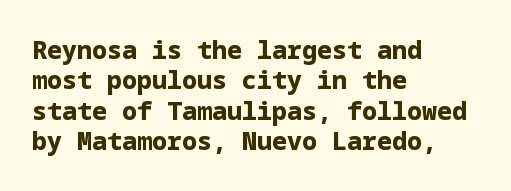
Q: Is the text bold? A: Yes.
Q: Is the text italic (slanted)? A: No, it is upright.
Q: Is the text underlined? A: No.
Q: How is the paragraph aligned? A: Left-aligned.
Q: Is the spacing between letters normal or unusually wide? A: Normal.
